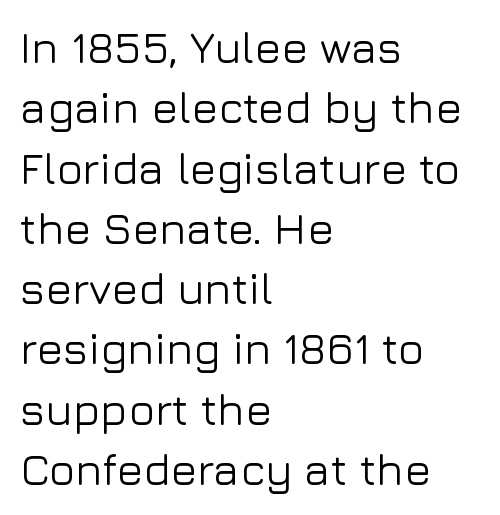
Layout note: lines flush left. It's the straight-up-and-down kind of type. Each letter keeps its own natural width here, so spacing adapts to shape. The space directly below the letters is spotless. Notice how descenders clear the ascenders below comfortably — that's standard leading. The rendering shows plain stroke endings on the letterforms — a sans-serif design.
